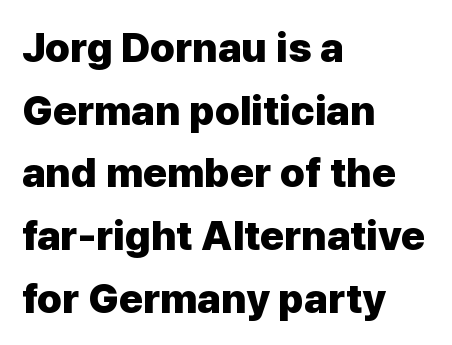
These words are printed bold, with thick strokes throughout. You could not count columns in this text — the font is proportionally spaced. This is sans-serif lettering, the kind often seen on screens and signage. The passage is arranged the way most books set body copy — flush left. Lines of text with bare space underneath. Look at the tracking — it's just the regular setting, nothing added.
